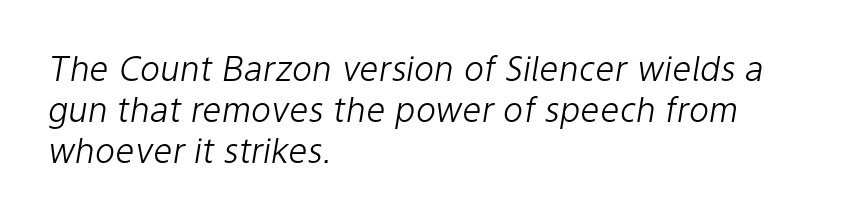
{"italic": "yes", "lean": "right", "slant_degrees": 9, "bold": "no", "weight": "light", "width": "normal", "stroke_contrast": "low", "x_height": "medium", "monospaced": "no", "underline": "no", "align": "left", "line_spacing_ratio": 1.2, "letter_spacing": "normal", "letter_spacing_em": 0.0, "glyph_px": 34}
